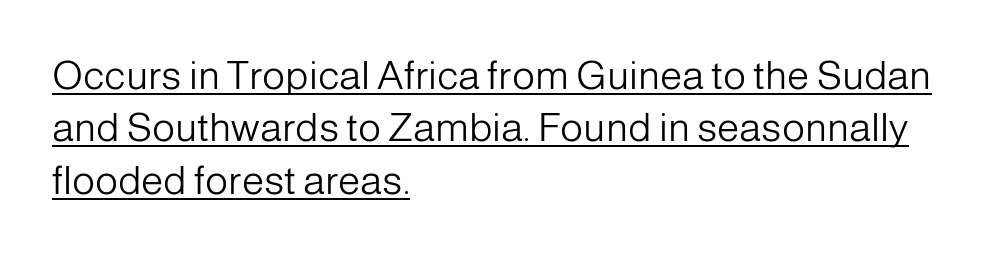
Q: Is the text bold? A: No.
Q: Is the text italic (slanted)? A: No, it is upright.
Q: Is the typeface a serif or a sans-serif typeface? A: Sans-serif.
Q: Is the text underlined? A: Yes.
Q: How is the paragraph aligned? A: Left-aligned.
Q: Is the spacing between letters normal or unusually wide? A: Normal.
Q: Is the spacing between lines tight, normal or loose? A: Normal.
Q: Width (condensed, normal, or wide)? A: Normal.
Q: Stroke contrast? A: Low.
Q: x-height? A: Medium.
Q: Monospaced? A: No.
